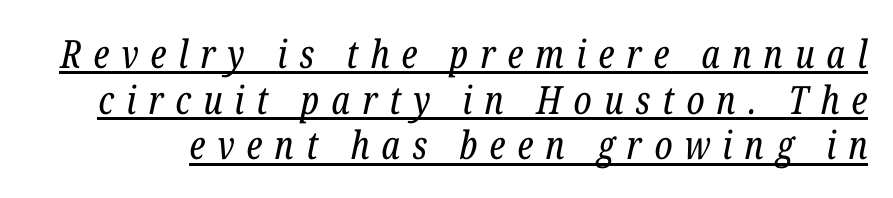
Compared with a typical body face, this is equally light or lighter still. Classification — serif. The rendering uses the underline text-decoration. Glyph-to-glyph distance is far greater than everyday printed text. Italic: yes, the glyphs are oblique.
